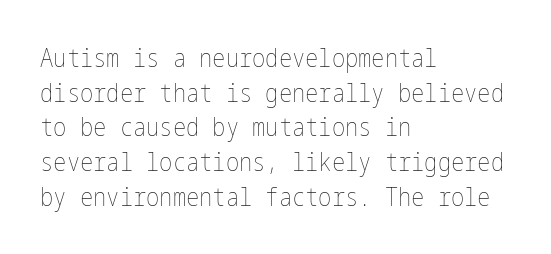
Q: Is the text bold? A: No.
Q: Is the text italic (slanted)? A: No, it is upright.
Q: Is the text underlined? A: No.
Q: How is the paragraph aligned? A: Left-aligned.
Q: Is the spacing between letters normal or unusually wide? A: Normal.
Q: Is the spacing between lines tight, normal or loose? A: Normal.
